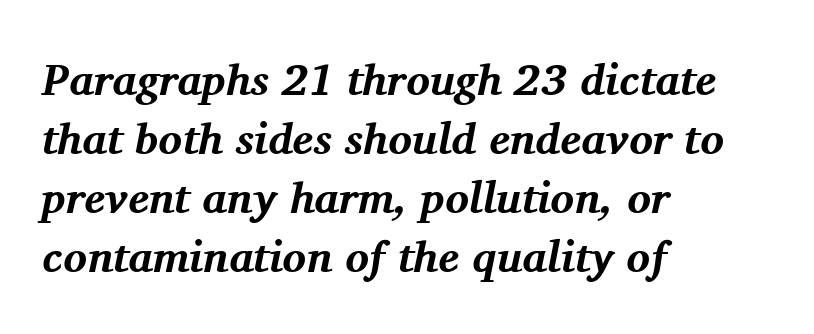
What's the leading like? Ordinary, nothing unusual. Between one letter and the next there's only the usual sliver of space. There's an unmistakable incline to the writing here. The passage is arranged the way most books set body copy — flush left.
